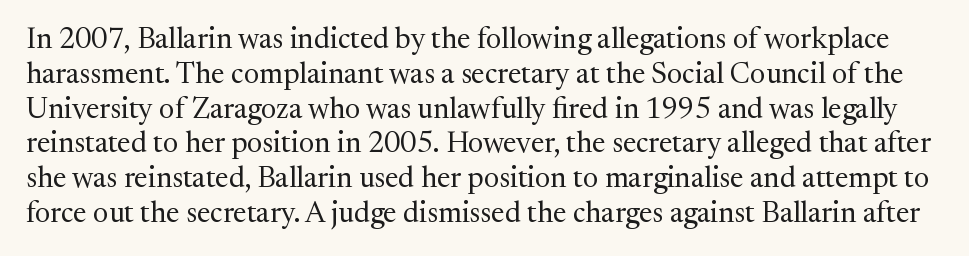
Q: Is the text bold? A: No.
Q: Is the text italic (slanted)? A: No, it is upright.
Q: Is the typeface a serif or a sans-serif typeface? A: Serif.
Q: Is the text underlined? A: No.
Q: Is the spacing between letters normal or unusually wide? A: Normal.
Q: Width (condensed, normal, or wide)? A: Normal.
Q: Stroke contrast? A: Medium.
Q: x-height? A: Medium.
Q: Monospaced? A: No.
